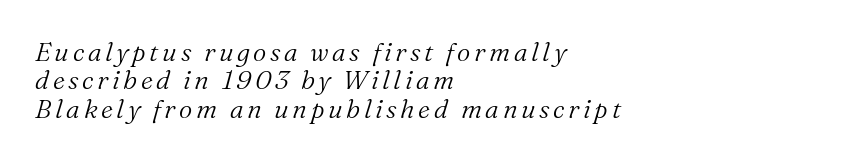
Q: Is the text bold? A: No.
Q: Is the text italic (slanted)? A: Yes, it leans right by about 16 degrees.
Q: Is the text underlined? A: No.
Q: How is the paragraph aligned? A: Left-aligned.
Q: Is the spacing between lines tight, normal or loose? A: Tight.
